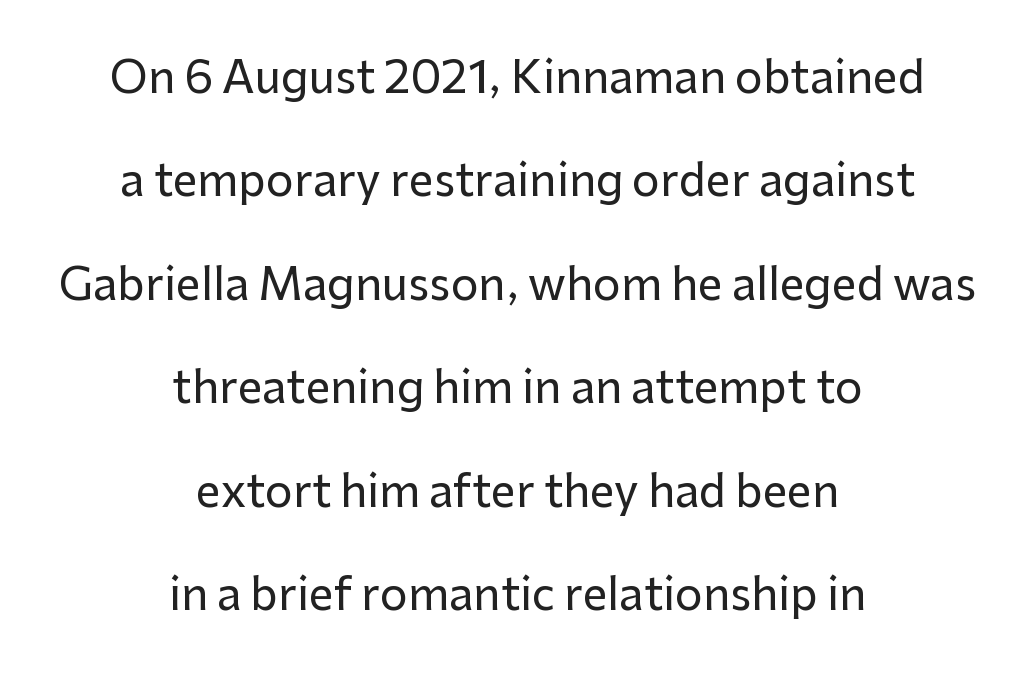
Q: Is the text italic (slanted)? A: No, it is upright.
Q: Is the typeface a serif or a sans-serif typeface? A: Sans-serif.
Q: Is the text underlined? A: No.
Q: How is the paragraph aligned? A: Centered.
Q: Is the spacing between letters normal or unusually wide? A: Normal.
Q: Is the spacing between lines tight, normal or loose? A: Loose.
Q: Width (condensed, normal, or wide)? A: Normal.
Q: Stroke contrast? A: Low.
Q: x-height? A: Medium.
Q: Monospaced? A: No.
